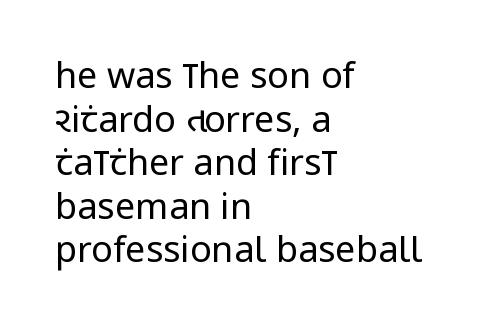
Ink coverage per letter is moderate at most. The face used here is proportionally spaced, like ordinary book or web type. The type sits square on the baseline with zero lean. The rag falls on the right side of this text block. Regarding serifs, this sample does without them. The passage shown is not underscored anywhere.
